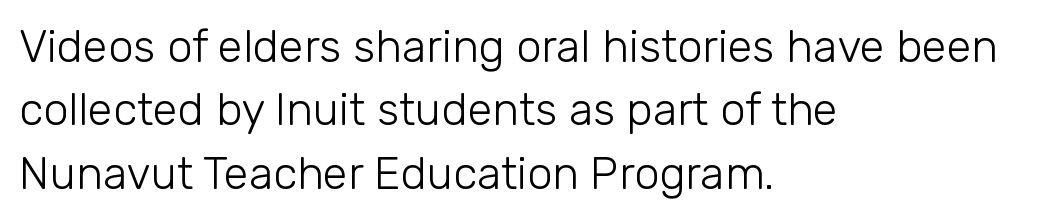
The image shows 45 px light sans-serif type, upright; set left-aligned, normal line spacing (1.41x), normal letter spacing, not underlined; low stroke contrast and a medium x-height.
